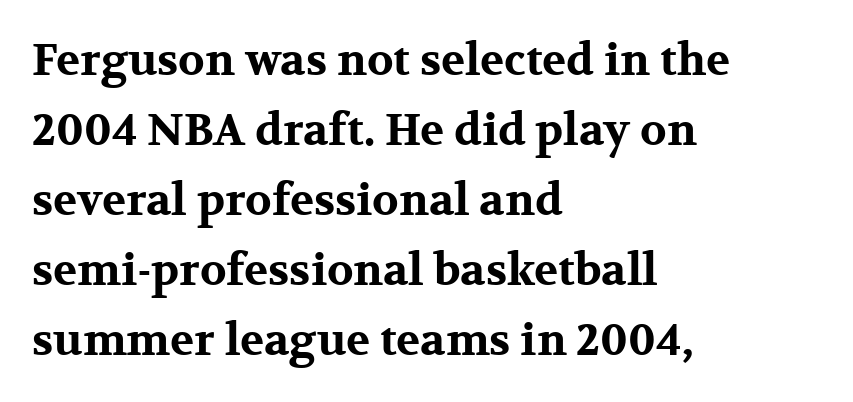
{"serif": "yes", "italic": "no", "bold": "yes", "weight": "bold", "width": "wide", "stroke_contrast": "medium", "x_height": "medium", "monospaced": "no", "underline": "no", "align": "left", "line_spacing": "normal", "line_spacing_ratio": 1.59, "letter_spacing": "normal", "letter_spacing_em": 0.0, "glyph_px": 44}
